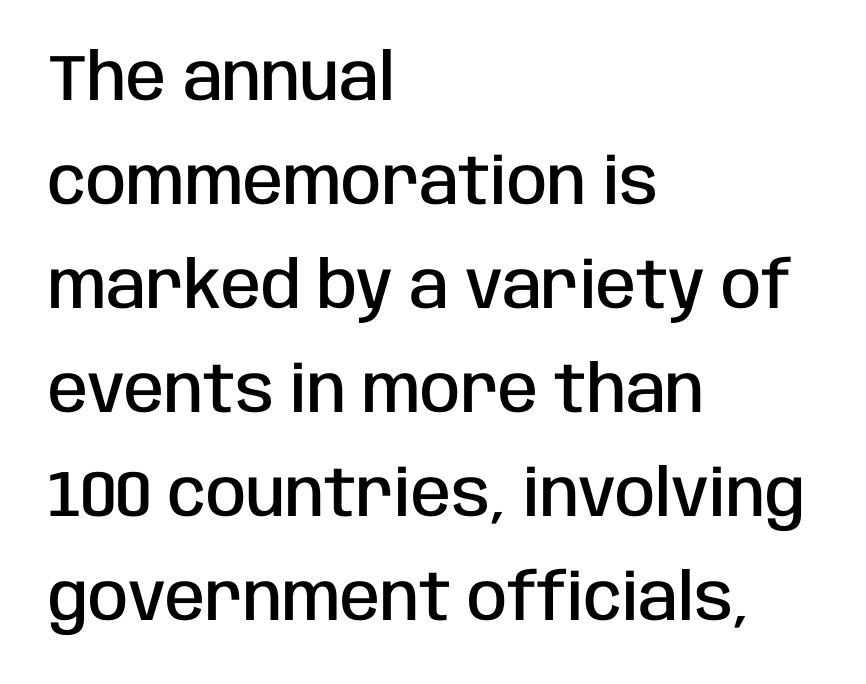
{"serif": "no", "italic": "no", "bold": "semi", "weight": "semibold", "width": "condensed", "stroke_contrast": "low", "x_height": "large", "monospaced": "no", "underline": "no", "align": "left", "line_spacing": "normal", "line_spacing_ratio": 1.6, "letter_spacing": "normal", "letter_spacing_em": 0.0, "glyph_px": 65}
